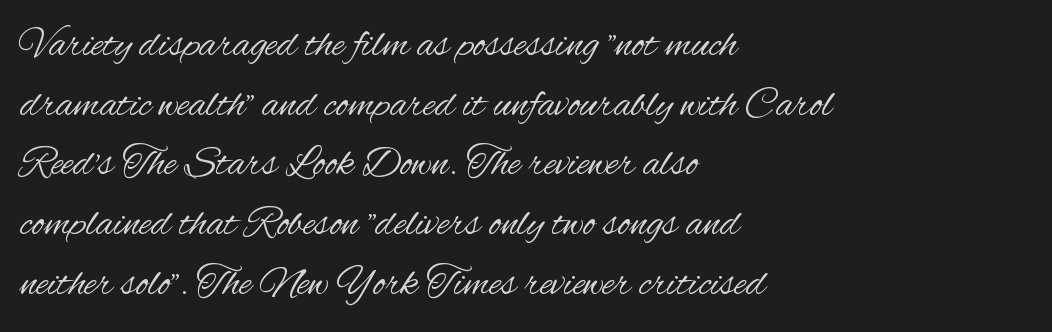
Q: Is the text bold? A: No.
Q: Is the text italic (slanted)? A: Yes.
Q: Is the typeface a serif or a sans-serif typeface? A: Sans-serif.
Q: Is the text underlined? A: No.
Q: How is the paragraph aligned? A: Left-aligned.
Q: Is the spacing between letters normal or unusually wide? A: Normal.
Q: Is the spacing between lines tight, normal or loose? A: Normal.
Q: Width (condensed, normal, or wide)? A: Condensed.
Q: Stroke contrast? A: Medium.
Q: x-height? A: Small.
Q: Monospaced? A: No.
